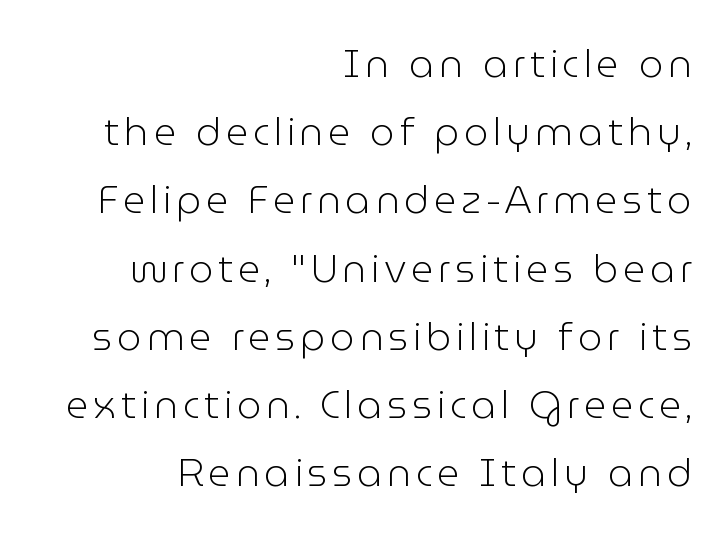
Q: Is the text bold? A: No.
Q: Is the text italic (slanted)? A: No, it is upright.
Q: Is the typeface a serif or a sans-serif typeface? A: Sans-serif.
Q: Is the text underlined? A: No.
Q: How is the paragraph aligned? A: Right-aligned.
Q: Width (condensed, normal, or wide)? A: Normal.
Q: Stroke contrast? A: Low.
Q: x-height? A: Medium.
Q: Monospaced? A: No.
